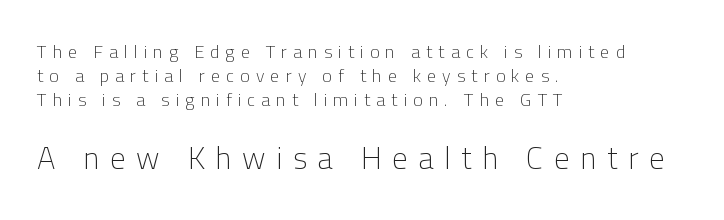
The image shows 31 px light sans-serif type, upright; set left-aligned, normal line spacing (1.32x), unusually wide letter spacing (+0.34 em), not underlined; the second (bottom) block is 1.72x larger; low stroke contrast and a medium x-height.
